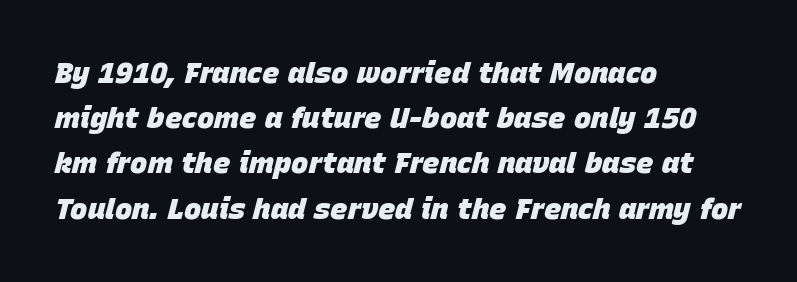
The compositor pushed each line to the left boundary. How would I describe the line gaps? Plain and ordinary. This sample has the flowing, uneven cadence of proportional lettering. What weight is shown? A full bold with thick strokes. You could call the tracking neutral — neither tight nor loose. Yep, that's italic — everything's leaning.
